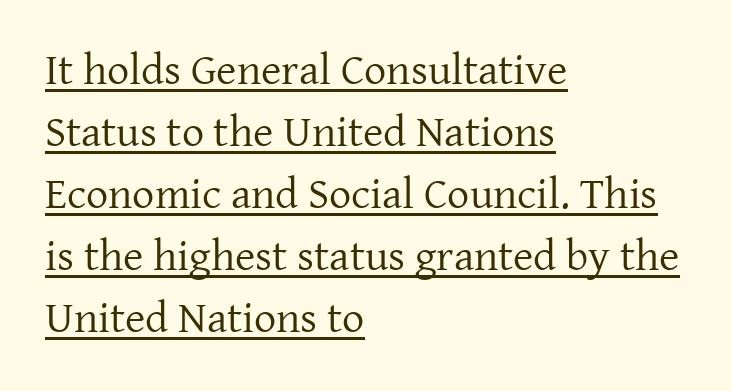
Q: Is the text bold? A: No.
Q: Is the text italic (slanted)? A: No, it is upright.
Q: Is the typeface a serif or a sans-serif typeface? A: Serif.
Q: Is the text underlined? A: Yes.
Q: How is the paragraph aligned? A: Left-aligned.
Q: Is the spacing between letters normal or unusually wide? A: Normal.
Q: Is the spacing between lines tight, normal or loose? A: Normal.
Q: Width (condensed, normal, or wide)? A: Normal.
Q: Stroke contrast? A: Low.
Q: x-height? A: Medium.
Q: Monospaced? A: No.
